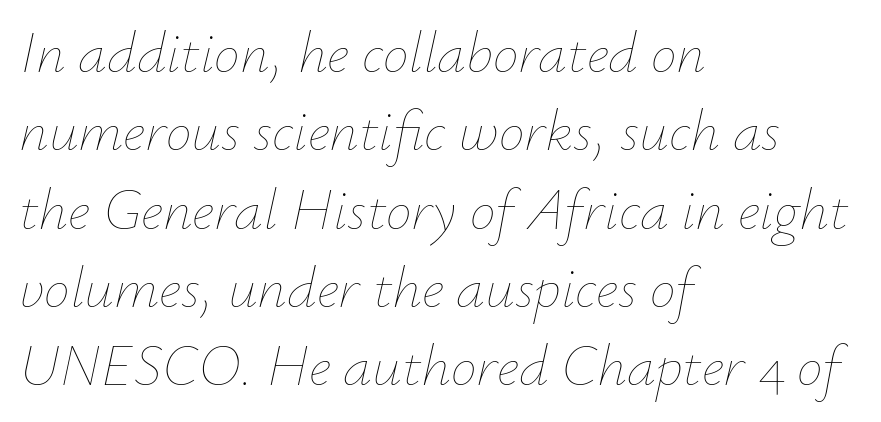
Q: Is the text bold? A: No.
Q: Is the text italic (slanted)? A: Yes, it leans right by about 12 degrees.
Q: Is the text underlined? A: No.
Q: How is the paragraph aligned? A: Left-aligned.
Q: Is the spacing between letters normal or unusually wide? A: Normal.
Q: Is the spacing between lines tight, normal or loose? A: Normal.
Q: Width (condensed, normal, or wide)? A: Normal.
Q: Stroke contrast? A: Low.
Q: x-height? A: Small.
Q: Monospaced? A: No.
